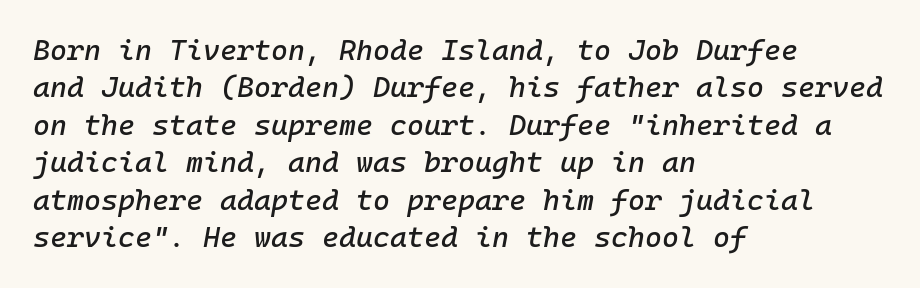
{"italic": "yes", "lean": "right", "slant_degrees": 10, "width": "normal", "stroke_contrast": "low", "x_height": "medium", "monospaced": "yes", "underline": "no", "align": "left", "line_spacing": "normal", "line_spacing_ratio": 1.29, "letter_spacing": "normal", "letter_spacing_em": 0.0, "glyph_px": 29}
